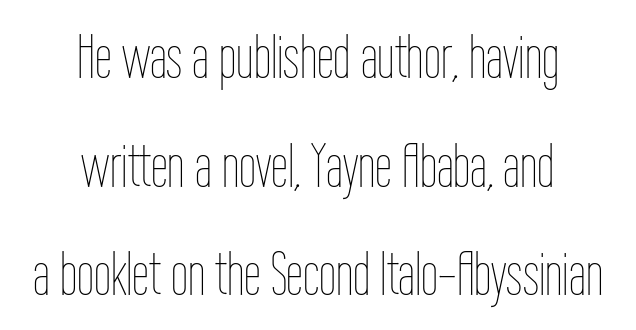
Q: Is the text bold? A: No.
Q: Is the text italic (slanted)? A: No, it is upright.
Q: Is the text underlined? A: No.
Q: How is the paragraph aligned? A: Centered.
Q: Is the spacing between letters normal or unusually wide? A: Normal.
Q: Width (condensed, normal, or wide)? A: Condensed.
Q: Stroke contrast? A: Low.
Q: x-height? A: Medium.
Q: Monospaced? A: No.
